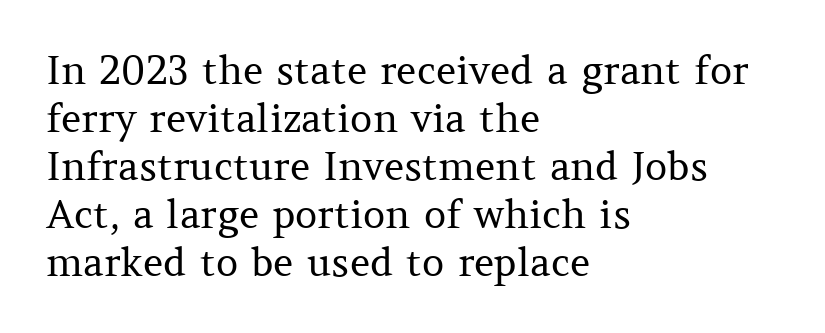
Q: Is the text bold? A: No.
Q: Is the text italic (slanted)? A: No, it is upright.
Q: Is the typeface a serif or a sans-serif typeface? A: Serif.
Q: Is the text underlined? A: No.
Q: How is the paragraph aligned? A: Left-aligned.
Q: Is the spacing between letters normal or unusually wide? A: Normal.
Q: Width (condensed, normal, or wide)? A: Normal.
Q: Stroke contrast? A: Medium.
Q: x-height? A: Medium.
Q: Monospaced? A: No.
